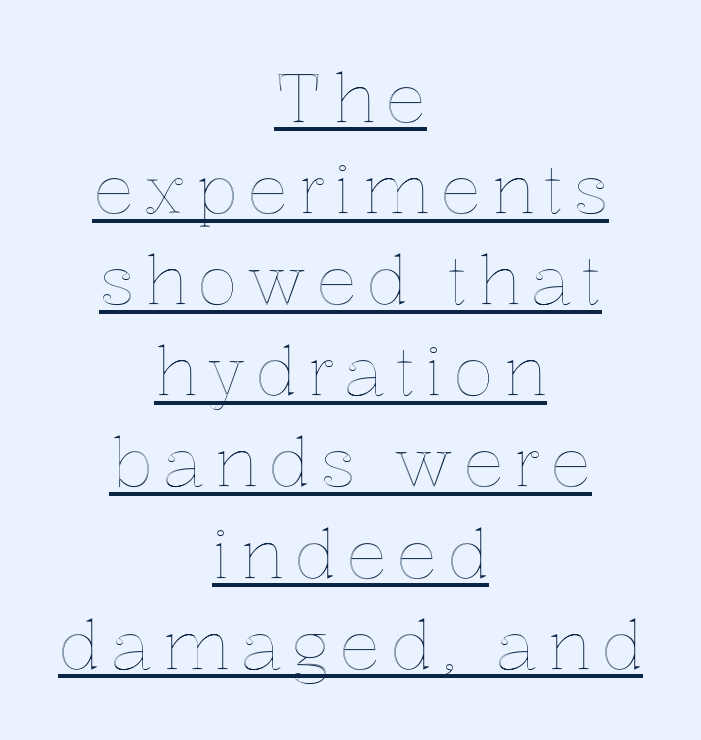
Compared with a flush-left layout, this one balances lines on the center instead. Italic: no, the glyphs are upright roman. Varying glyph widths throughout — classic text-font behaviour. A normal amount of white space separates one row of letters from the next. In designer terms, the underline attribute is active on this setting.
